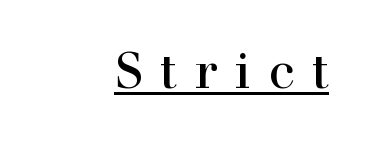
The image shows 49 px serif type, upright; set right-aligned, unusually wide letter spacing (+0.37 em), underlined; a medium x-height.
